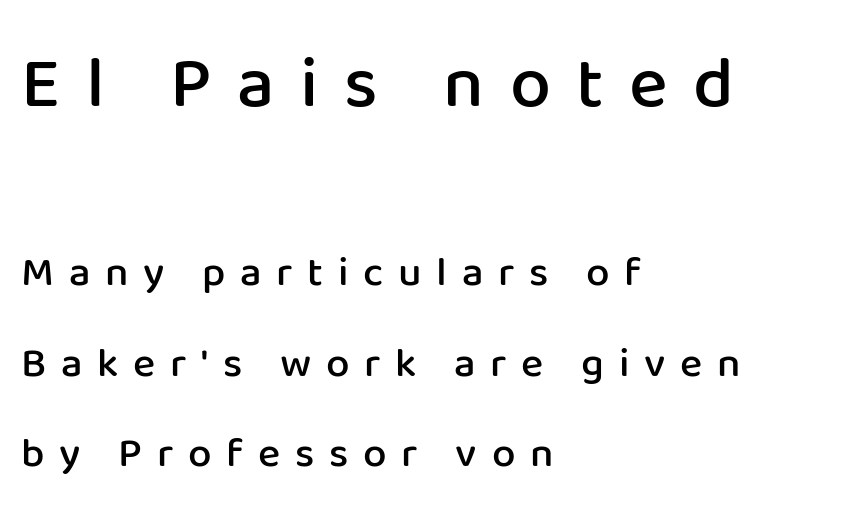
The image shows 73 px semibold sans-serif type, upright; set left-aligned, loose line spacing (2.15x), unusually wide letter spacing (+0.35 em), not underlined; the first (top) block is 1.74x larger; low stroke contrast and a medium x-height.
